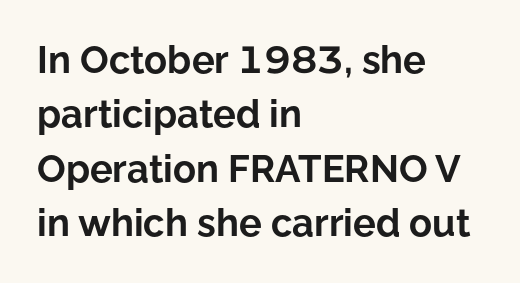
The image shows 38 px bold sans-serif type, upright; set left-aligned, normal line spacing (1.43x), normal letter spacing, not underlined; low stroke contrast and a medium x-height.
